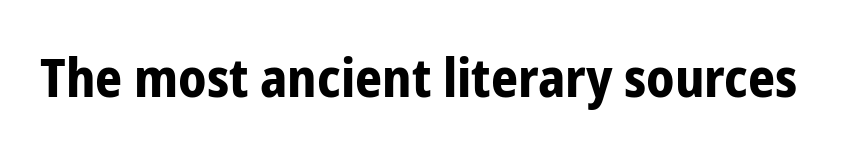
A sans-serif font was chosen for this passage. The face used here is proportionally spaced, like ordinary book or web type. The baseline area is clear. The sample has been set heavy, in full bold.
